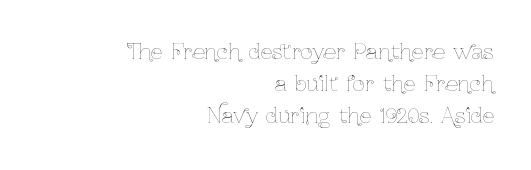
The type sits square on the baseline with zero lean. Is this a heavy cut? Hardly; it is regular or lighter. Caption: standard tracking, unaltered. The block of text has a typical density, with ordinary space between rows. The compositor pushed each line to the right boundary. Check the space under the baseline: it is left empty.
